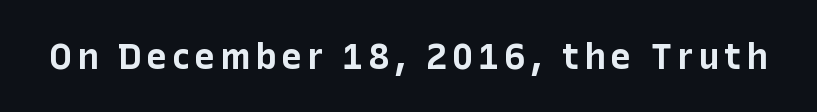
Q: Is the text bold? A: Yes.
Q: Is the text italic (slanted)? A: No, it is upright.
Q: Is the typeface a serif or a sans-serif typeface? A: Sans-serif.
Q: Is the text underlined? A: No.
Q: Width (condensed, normal, or wide)? A: Normal.
Q: Stroke contrast? A: Low.
Q: x-height? A: Medium.
Q: Monospaced? A: No.
